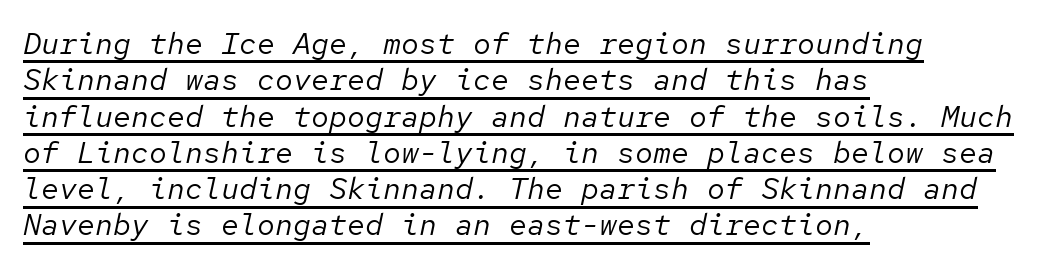
Q: Is the text bold? A: No.
Q: Is the text italic (slanted)? A: Yes, it leans right by about 12 degrees.
Q: Is the text underlined? A: Yes.
Q: How is the paragraph aligned? A: Left-aligned.
Q: Is the spacing between letters normal or unusually wide? A: Normal.
Q: Width (condensed, normal, or wide)? A: Normal.
Q: Stroke contrast? A: Low.
Q: x-height? A: Medium.
Q: Monospaced? A: Yes.
